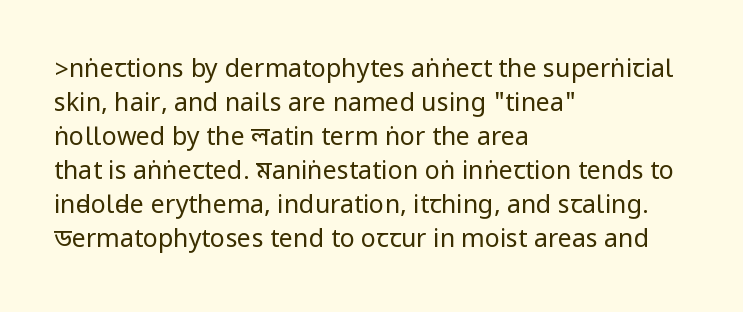
A normal amount of white space separates one row of letters from the next. Honestly, the letter spacing is just normal — you wouldn't notice it. The font's upright variant was chosen for this text. Is this a heavy cut? Hardly; it is regular or lighter. Caption: multi-line text, flush left, ragged right.
